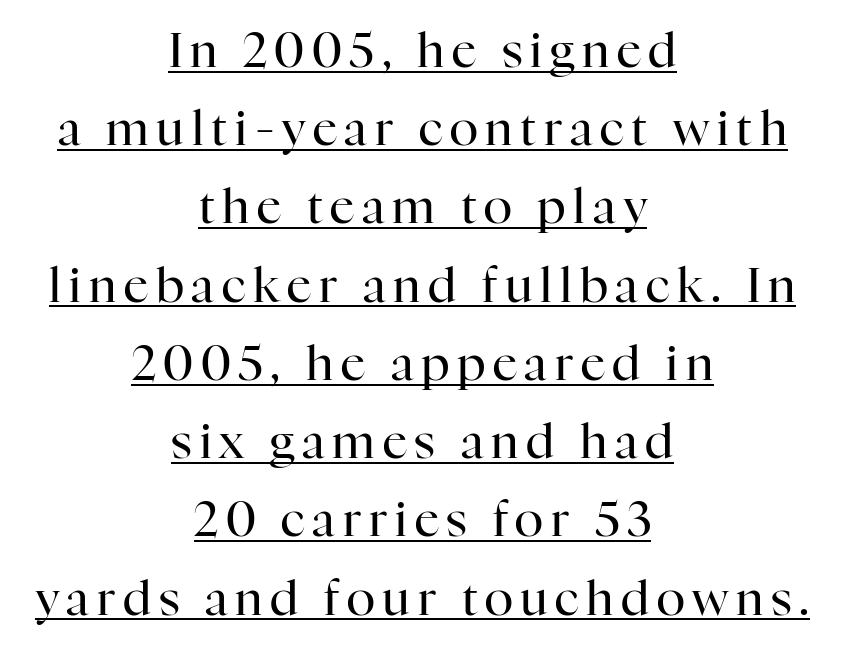
{"serif": "yes", "italic": "no", "bold": "no", "weight": "regular", "width": "normal", "stroke_contrast": "high", "x_height": "medium", "monospaced": "no", "underline": "yes", "align": "center", "line_spacing": "normal", "line_spacing_ratio": 1.63, "glyph_px": 48}
